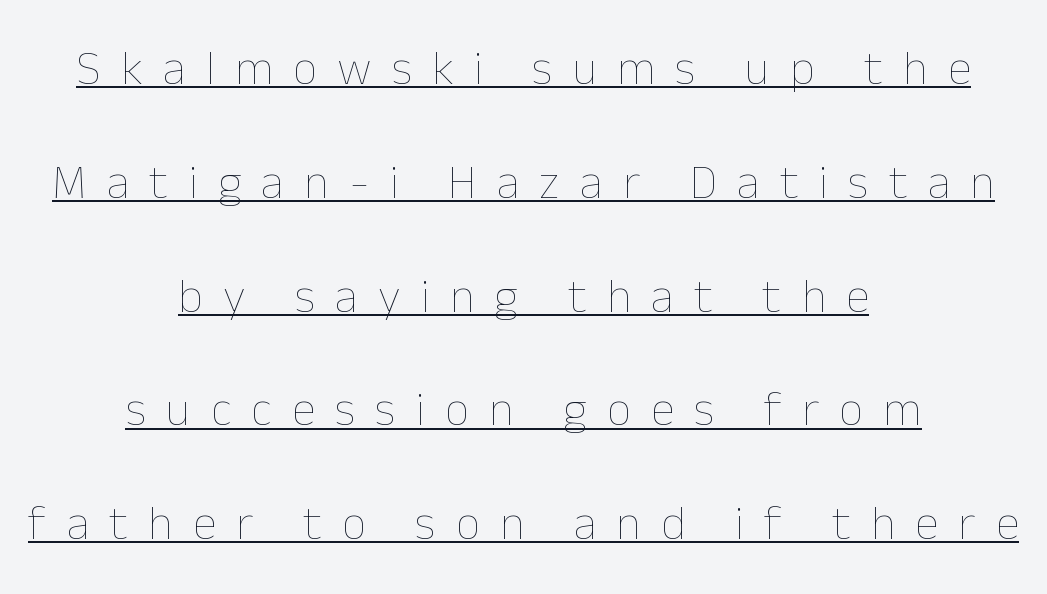
{"italic": "no", "bold": "no", "weight": "thin", "width": "normal", "stroke_contrast": "low", "x_height": "medium", "monospaced": "no", "underline": "yes", "align": "center", "line_spacing": "loose", "line_spacing_ratio": 2.37, "letter_spacing": "wide", "letter_spacing_em": 0.42, "glyph_px": 48}
